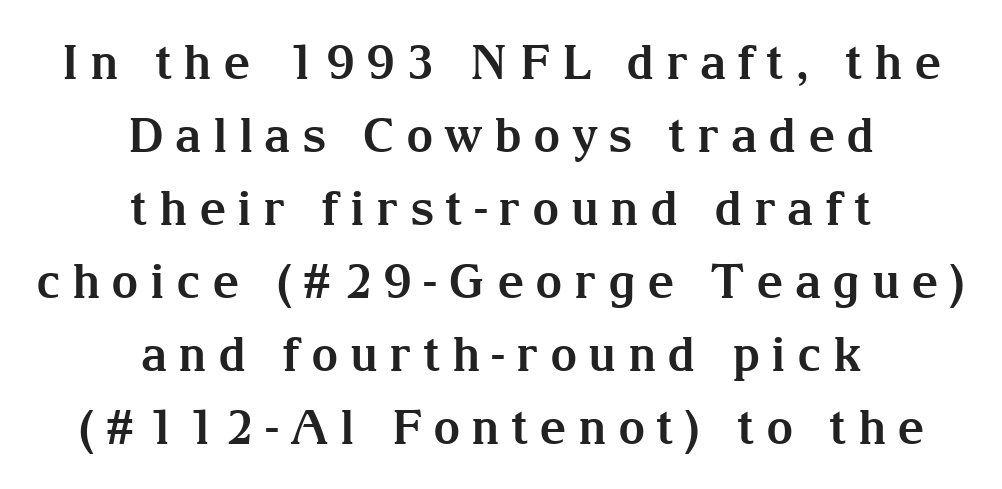
You could not count columns in this text — the font is proportionally spaced. The words here are not underlined. Note: serifs present on the glyphs. Line starts and ends both wander, symmetrically. This is the regular roman posture of the typeface. There is plenty of visible air inserted between adjacent glyphs.
